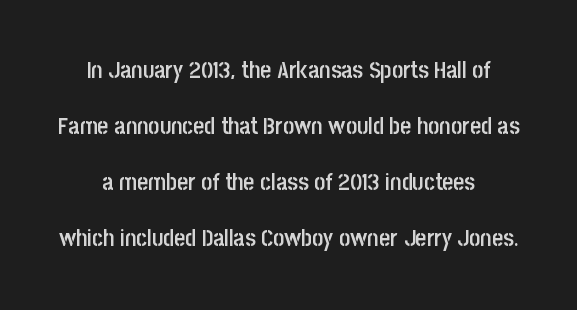
{"italic": "no", "bold": "semi", "underline": "no", "align": "center", "line_spacing": "loose", "line_spacing_ratio": 2.34, "letter_spacing": "normal", "letter_spacing_em": 0.0, "glyph_px": 24}
